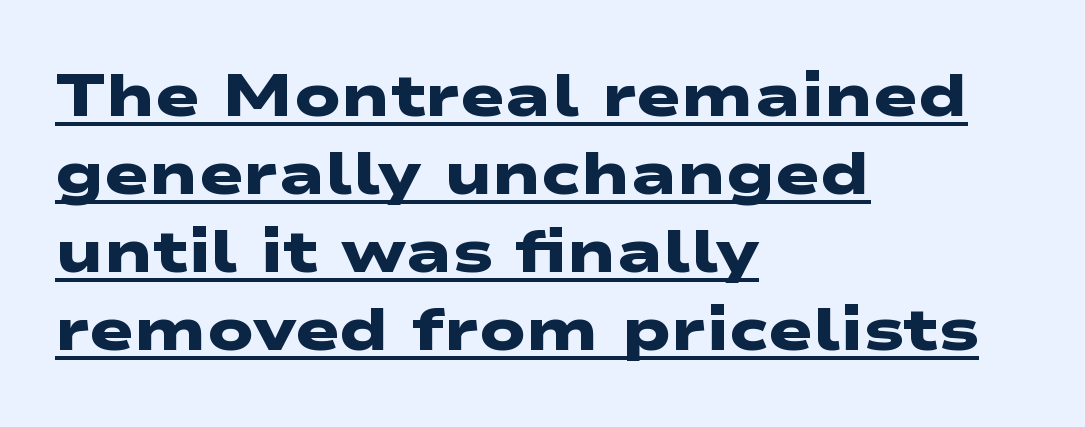
Short and long lines alike share a common starting point at left. The rendered words wear a rule along their underside. How would I describe the line gaps? Plain and ordinary. Nothing sits at the stroke ends, so this counts as sans-serif.
